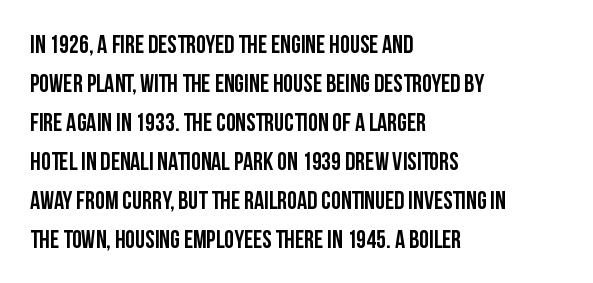
{"italic": "no", "bold": "yes", "underline": "no", "align": "left", "line_spacing": "normal", "line_spacing_ratio": 1.56, "letter_spacing": "normal", "letter_spacing_em": 0.0, "glyph_px": 25}
